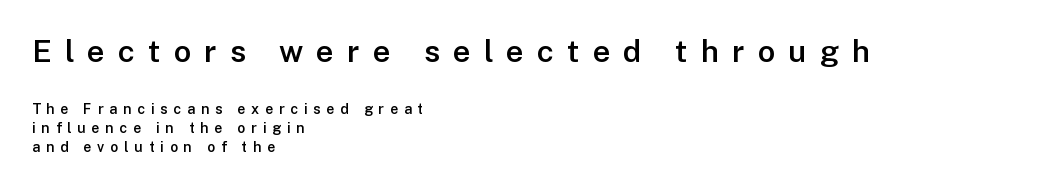
Q: Is the text bold? A: Semi-bold.
Q: Is the text italic (slanted)? A: No, it is upright.
Q: Is the typeface a serif or a sans-serif typeface? A: Sans-serif.
Q: Is the text underlined? A: No.
Q: How is the paragraph aligned? A: Left-aligned.
Q: Is the spacing between letters normal or unusually wide? A: Unusually wide.
Q: Is the spacing between lines tight, normal or loose? A: Normal.
Q: Which block of text is set in a larger size, the first (top) or the second (bottom)? A: The first (top) one.
Q: Width (condensed, normal, or wide)? A: Normal.
Q: Stroke contrast? A: Low.
Q: x-height? A: Medium.
Q: Monospaced? A: No.
